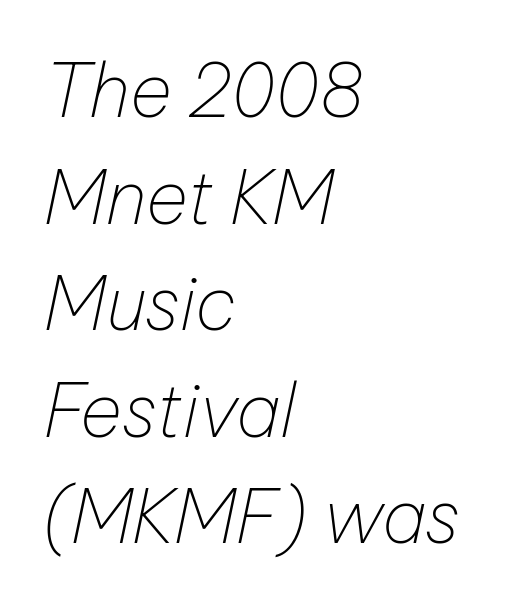
Regular leading. This sample uses plain, unmodified letter spacing. Where is the straight margin? On the left. Weight: not bold — regular or lighter. Spacing verdict: proportional, widths tailored to each character.
